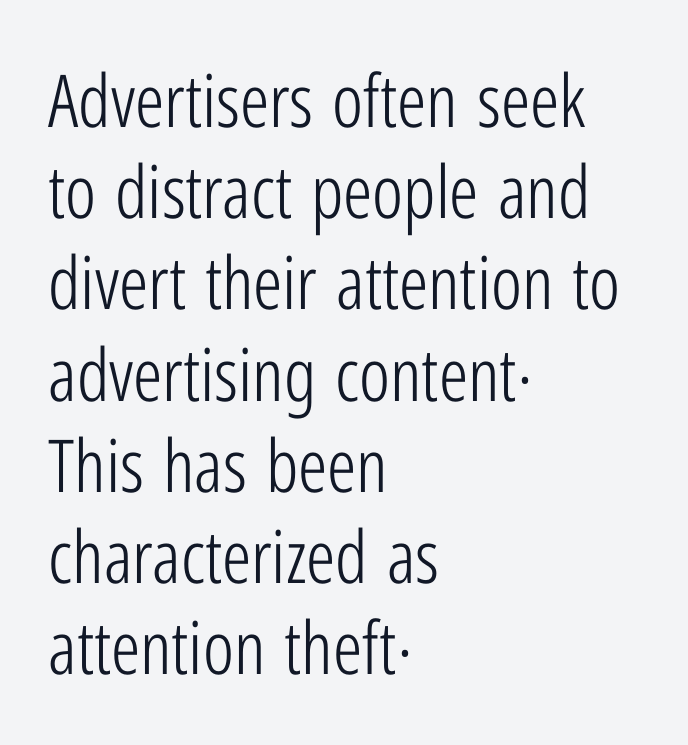
{"serif": "no", "italic": "no", "bold": "no", "weight": "light", "width": "condensed", "stroke_contrast": "low", "x_height": "medium", "monospaced": "no", "underline": "no", "align": "left", "line_spacing": "normal", "line_spacing_ratio": 1.25, "letter_spacing": "normal", "letter_spacing_em": 0.0, "glyph_px": 73}
